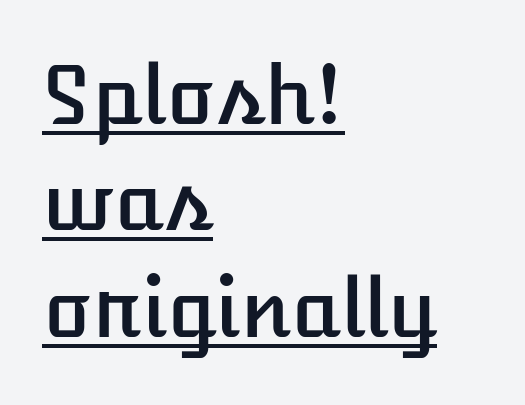
Q: Is the text italic (slanted)? A: No, it is upright.
Q: Is the text underlined? A: Yes.
Q: How is the paragraph aligned? A: Left-aligned.
Q: Is the spacing between letters normal or unusually wide? A: Normal.
Q: Is the spacing between lines tight, normal or loose? A: Normal.
Q: Width (condensed, normal, or wide)? A: Normal.
Q: Stroke contrast? A: Low.
Q: x-height? A: Medium.
Q: Monospaced? A: No.
